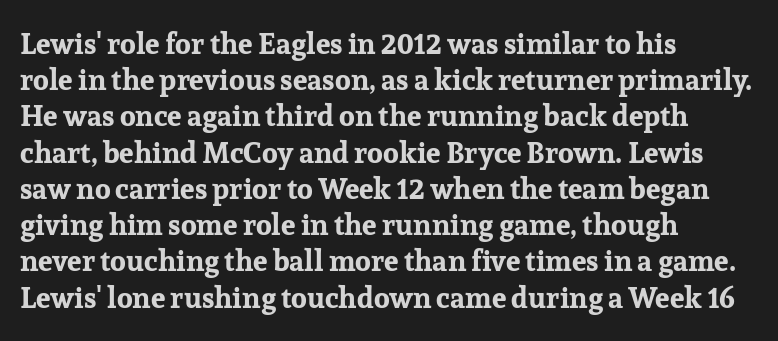
{"serif": "yes", "italic": "no", "bold": "yes", "weight": "bold", "width": "normal", "stroke_contrast": "low", "x_height": "medium", "monospaced": "no", "underline": "no", "align": "left", "line_spacing": "normal", "line_spacing_ratio": 1.25, "letter_spacing": "normal", "letter_spacing_em": 0.0, "glyph_px": 29}
